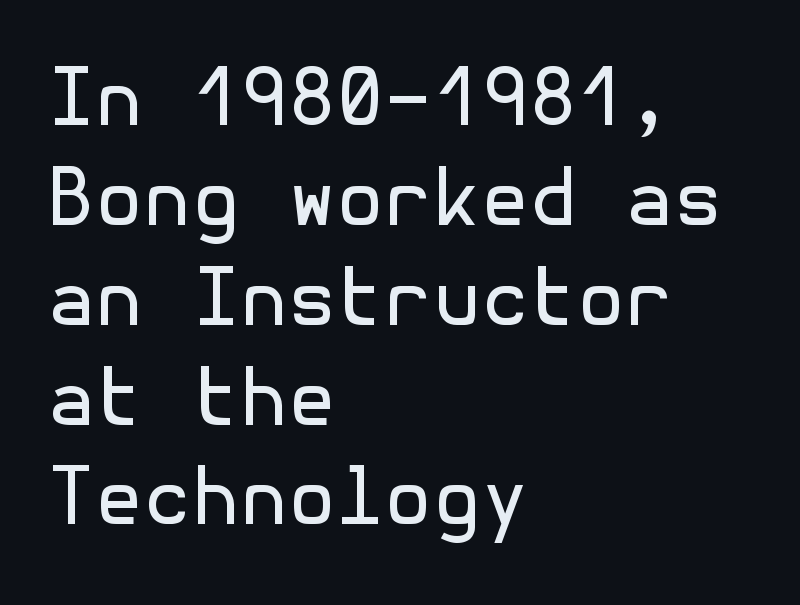
The image shows 78 px regular-weight sans-serif type, upright; set left-aligned, normal line spacing (1.28x), normal letter spacing, not underlined; a medium x-height.
